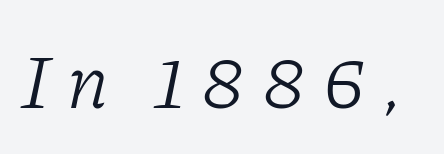
{"serif": "yes", "italic": "yes", "lean": "right", "slant_degrees": 11, "bold": "no", "weight": "light", "width": "normal", "stroke_contrast": "low", "x_height": "medium", "monospaced": "no", "underline": "no", "letter_spacing": "wide", "letter_spacing_em": 0.22, "glyph_px": 78}
